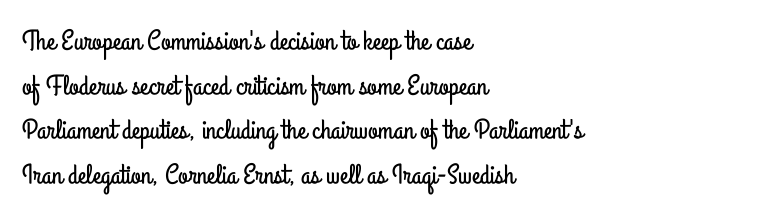
Style check: upright. The designer left line spacing at the default. The passage shown is typed in a proportional face where columns would drift. Layout note: lines flush left. The gaps between neighbouring characters are ordinary and unremarkable.
